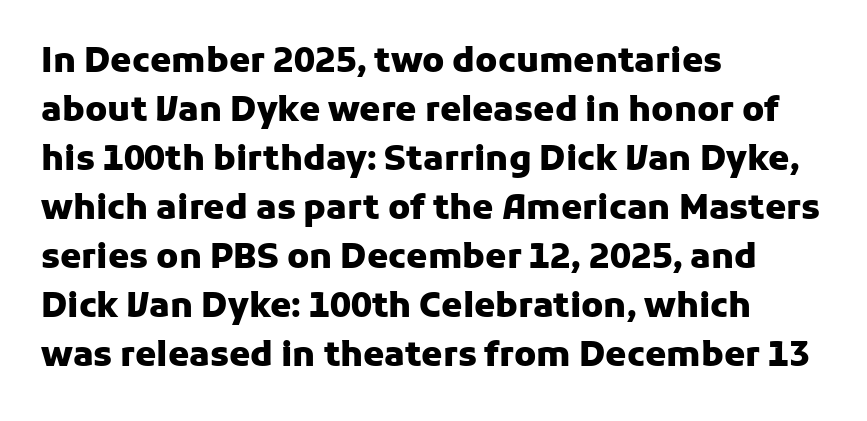
{"serif": "no", "italic": "no", "bold": "yes", "weight": "heavy", "width": "normal", "stroke_contrast": "low", "x_height": "medium", "monospaced": "no", "underline": "no", "align": "left", "line_spacing": "normal", "line_spacing_ratio": 1.44, "letter_spacing": "normal", "letter_spacing_em": 0.0, "glyph_px": 34}
